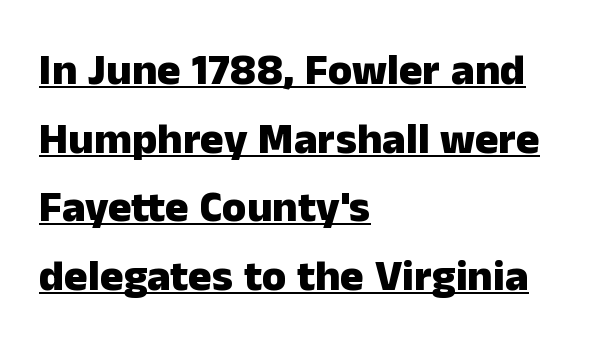
Serifs: no, the terminals of the letterforms are clean. Letter spacing: default. The lines sit at an ordinary, default distance from one another. Varying glyph widths throughout — classic text-font behaviour. Posture: straight, roman, zero tilt.
